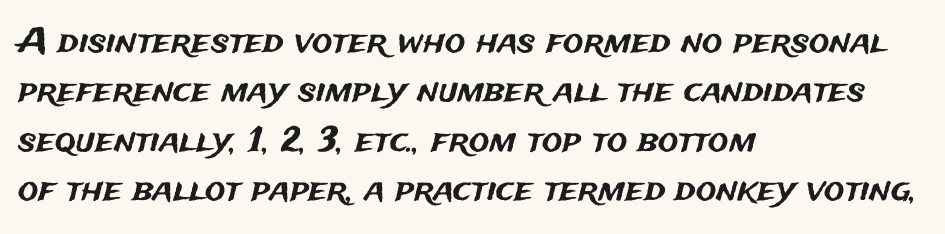
Q: Is the text italic (slanted)? A: Yes.
Q: Is the typeface a serif or a sans-serif typeface? A: Sans-serif.
Q: Is the text underlined? A: No.
Q: How is the paragraph aligned? A: Left-aligned.
Q: Is the spacing between letters normal or unusually wide? A: Normal.
Q: Is the spacing between lines tight, normal or loose? A: Normal.
Q: Width (condensed, normal, or wide)? A: Normal.
Q: Stroke contrast? A: Medium.
Q: x-height? A: Medium.
Q: Monospaced? A: No.
